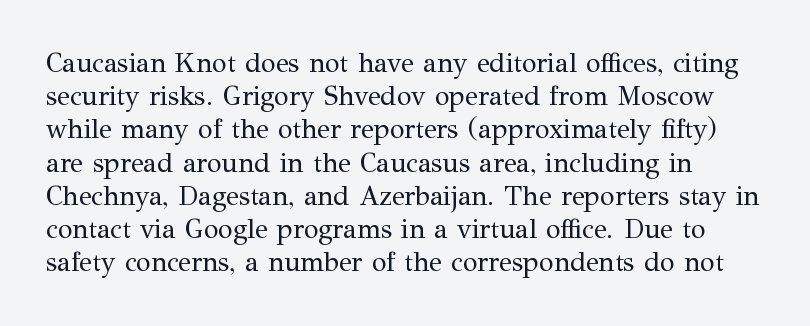
{"italic": "no", "bold": "no", "underline": "no", "line_spacing_ratio": 1.23, "letter_spacing": "normal", "letter_spacing_em": 0.0, "glyph_px": 27}
